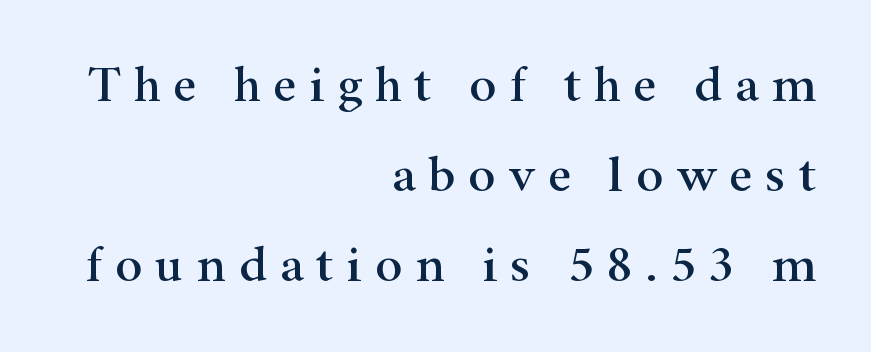
Notice how the stems are strictly vertical — no italics here. The designer went with a serif here, giving each stem small feet. The type is letterspaced generously, with wide tracking. The setting favours the right margin, as signatures and pull-quotes sometimes do.
